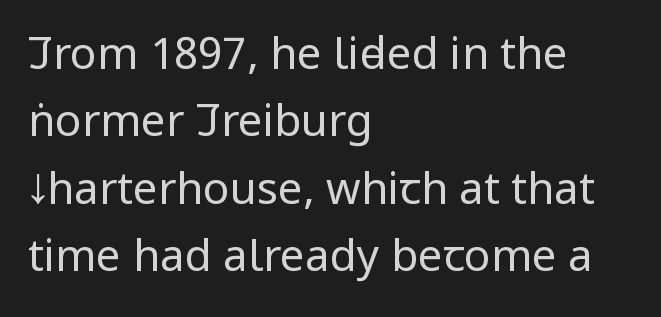
{"serif": "no", "italic": "no", "bold": "no", "weight": "regular", "width": "condensed", "stroke_contrast": "low", "x_height": "large", "monospaced": "no", "underline": "no", "align": "left", "line_spacing": "normal", "line_spacing_ratio": 1.53, "letter_spacing": "normal", "letter_spacing_em": 0.0, "glyph_px": 44}
